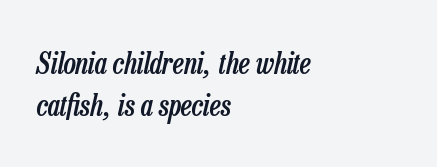
Q: Is the text bold? A: Semi-bold.
Q: Is the text italic (slanted)? A: Yes, it leans right by about 13 degrees.
Q: Is the text underlined? A: No.
Q: How is the paragraph aligned? A: Left-aligned.
Q: Is the spacing between letters normal or unusually wide? A: Normal.
Q: Is the spacing between lines tight, normal or loose? A: Normal.
Q: Width (condensed, normal, or wide)? A: Condensed.
Q: Stroke contrast? A: Low.
Q: x-height? A: Medium.
Q: Monospaced? A: No.
